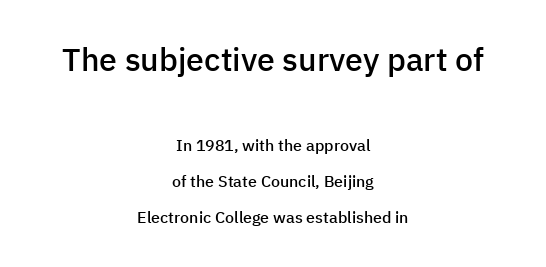
The image shows 32 px semibold sans-serif type, upright; set centered, loose line spacing (2.25x), normal letter spacing, not underlined; the first (top) block is 2.0x larger; low stroke contrast and a medium x-height.
